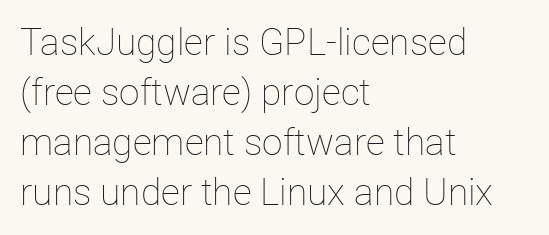
{"italic": "no", "bold": "no", "weight": "thin", "width": "normal", "stroke_contrast": "low", "x_height": "medium", "monospaced": "no", "underline": "no", "align": "left", "line_spacing": "normal", "line_spacing_ratio": 1.35, "letter_spacing": "normal", "letter_spacing_em": 0.0, "glyph_px": 37}
